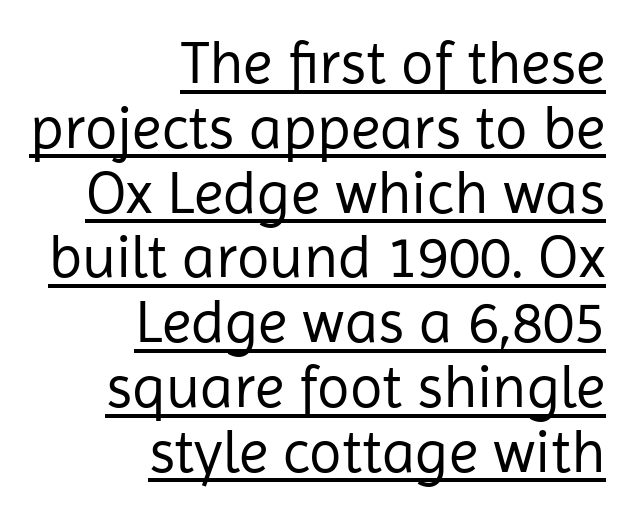
The image shows 60 px regular-weight sans-serif type, upright; set right-aligned, tight line spacing (1.08x), normal letter spacing, underlined; low stroke contrast and a medium x-height.
